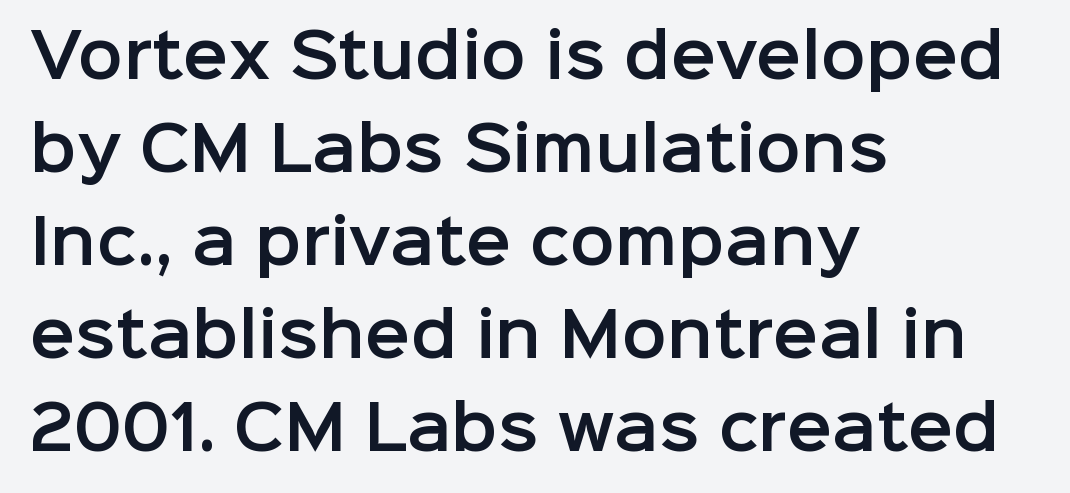
{"serif": "no", "italic": "no", "width": "normal", "stroke_contrast": "low", "x_height": "medium", "monospaced": "no", "underline": "no", "align": "left", "line_spacing": "normal", "line_spacing_ratio": 1.55, "letter_spacing": "normal", "letter_spacing_em": 0.0, "glyph_px": 60}
